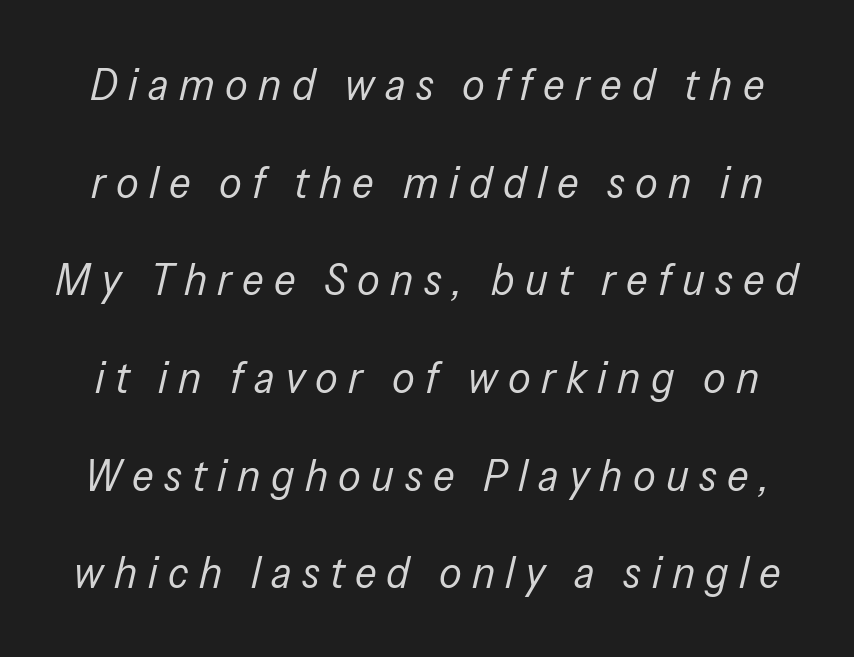
Weight: in the light-to-regular range. The vertical gap from one line to the next is large. Characters follow at a spacing far wider than the type designer built in. Looks like regular typesetting: each glyph gets only the width it needs. Check under the words: just untouched page.
